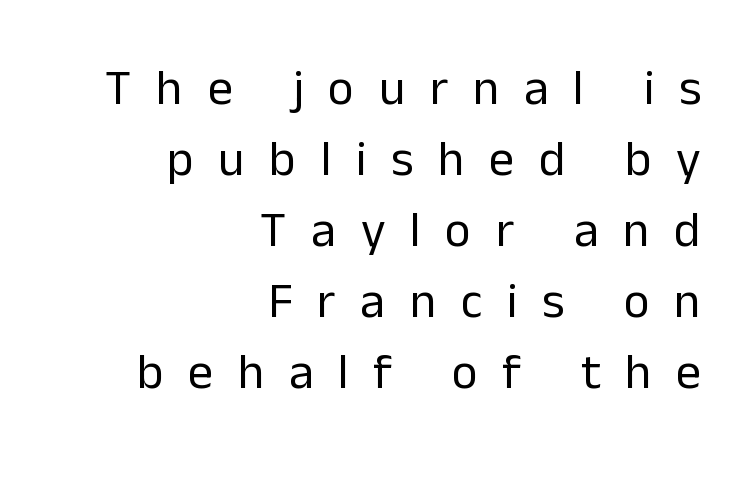
The image shows 50 px regular-weight sans-serif type, upright; set right-aligned, normal line spacing (1.42x), unusually wide letter spacing (+0.49 em), not underlined; low stroke contrast and a medium x-height.
